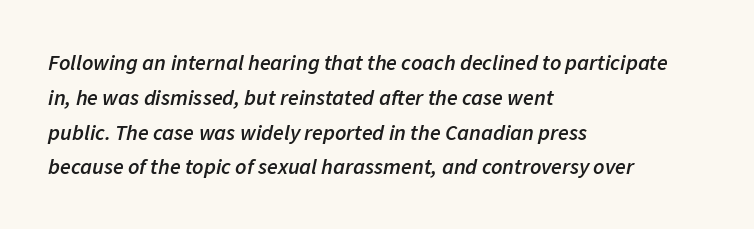
{"italic": "yes", "lean": "right", "slant_degrees": 11, "bold": "semi", "underline": "no", "align": "left", "line_spacing": "normal", "line_spacing_ratio": 1.58, "letter_spacing": "normal", "letter_spacing_em": 0.0, "glyph_px": 22}
